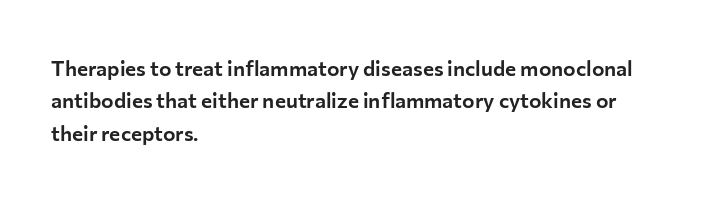
Glyph-to-glyph distance matches everyday printed text. Upright lettering throughout. Notice how descenders clear the ascenders below comfortably — that's standard leading. The strip under each line holds only bare page. Layout note: lines flush left.
